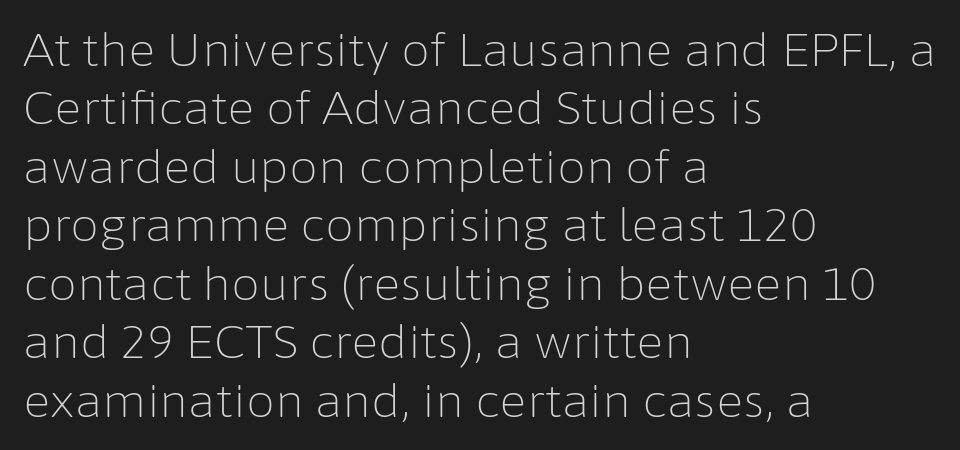
Typographically, this falls in the sans-serif category. These lines are rendered in a variable-pitch font. Evenly set lines give the paragraph a standard silhouette. The text block is weighted toward the left margin, trailing off unevenly rightward. Decoration check: the copy has no underline. Every character sits straight up, as roman type does.
